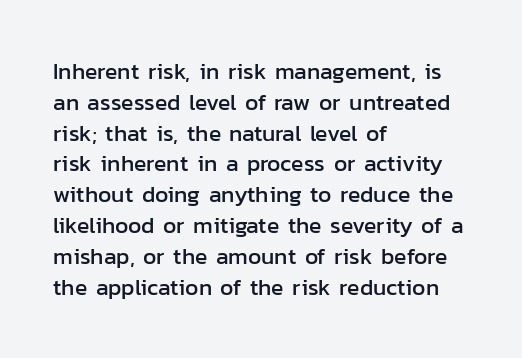
The glyphs are unaccompanied by any horizontal stroke below them. Quick note: not italic, upright. Each word holds together tightly as a unit, with standard inter-letter gaps. The paragraph shown leans on its left margin. Does the leading feel generous? No, just average.
